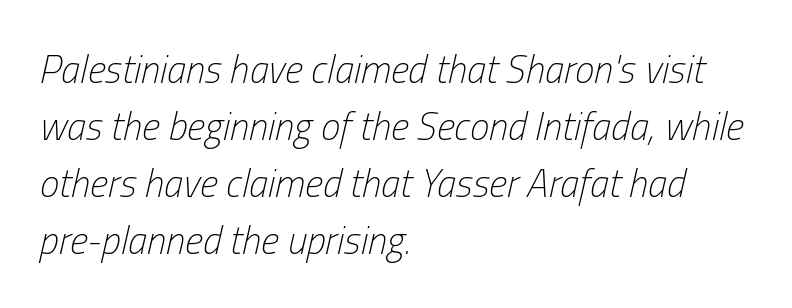
The vertical gap from one line to the next is medium. The typeface has the unassuming heft of standard copy or less. Caption: standard tracking, unaltered. Visually the block forms a straight wall on the left and a jagged coastline on the right. Think of a printed novel: that variable character pitch is what you see here. The lettering tilts uniformly, giving the passage an italic look.
